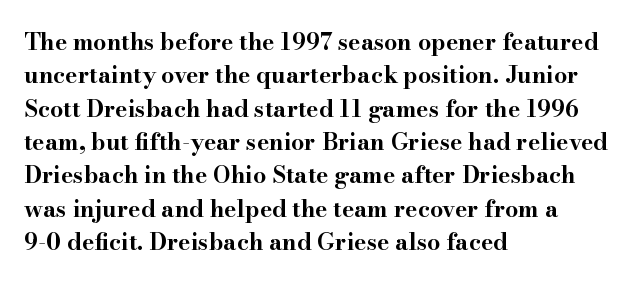
{"italic": "no", "bold": "yes", "underline": "no", "align": "left", "line_spacing": "normal", "line_spacing_ratio": 1.45, "letter_spacing": "normal", "letter_spacing_em": 0.0, "glyph_px": 23}
